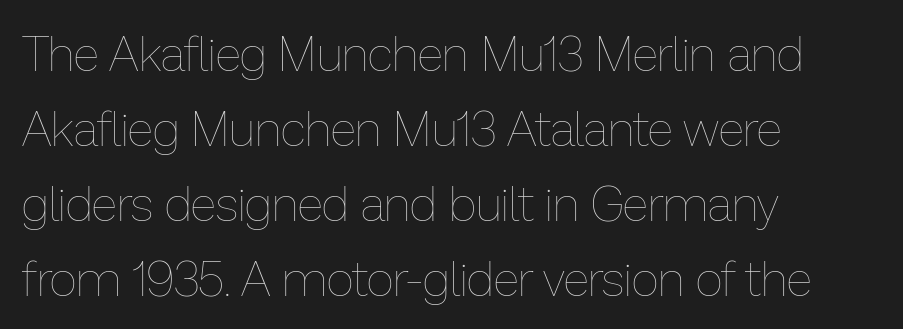
Q: Is the text bold? A: No.
Q: Is the text italic (slanted)? A: No, it is upright.
Q: Is the text underlined? A: No.
Q: How is the paragraph aligned? A: Left-aligned.
Q: Is the spacing between letters normal or unusually wide? A: Normal.
Q: Is the spacing between lines tight, normal or loose? A: Normal.
Q: Width (condensed, normal, or wide)? A: Normal.
Q: Stroke contrast? A: Low.
Q: x-height? A: Medium.
Q: Monospaced? A: No.
